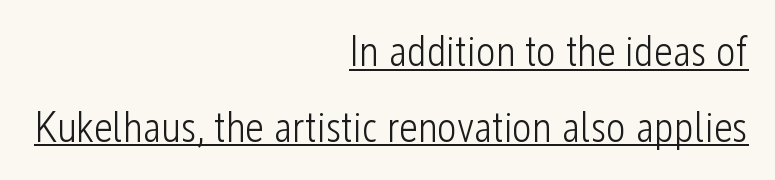
Notice how the stems are strictly vertical — no italics here. Right-aligned paragraph, ragged on the left. A typesetter would call this proportional, since set widths differ per character. The string is rendered with underlining switched on. Each word holds together tightly as a unit, with standard inter-letter gaps. Is this a heavy cut? Hardly; it is regular or lighter.
